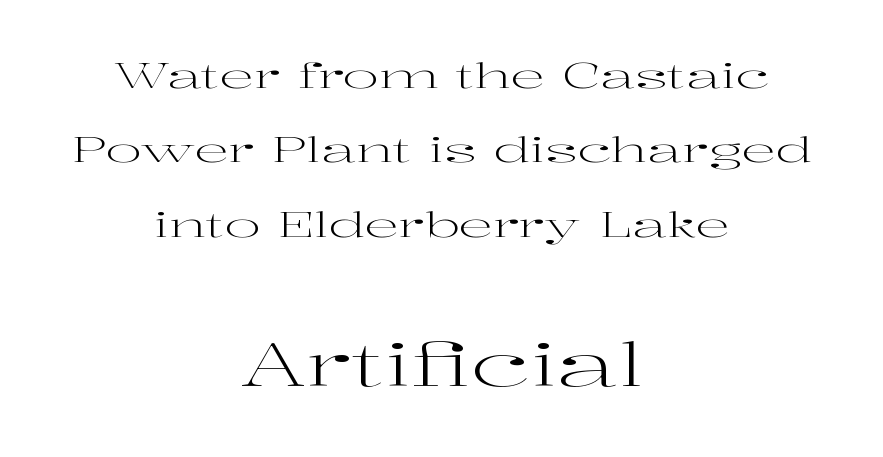
The later block is typeset at a bigger size than the earlier block. The face used here is proportionally spaced, like ordinary book or web type. Observe the serifs anchoring each vertical stroke in this sample. Characters remain perfectly vertical along every line. The line-height multiplier appears high, well above default.
